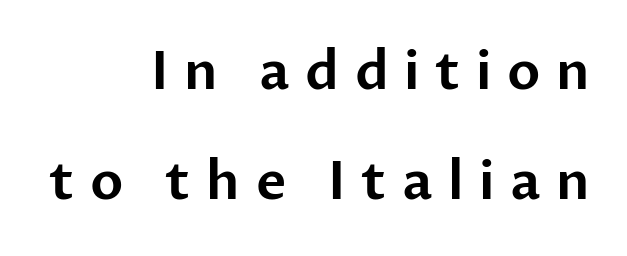
The image shows 52 px sans-serif type, upright; set right-aligned, loose line spacing (2.11x), unusually wide letter spacing (+0.3 em), not underlined; low stroke contrast and a medium x-height.
